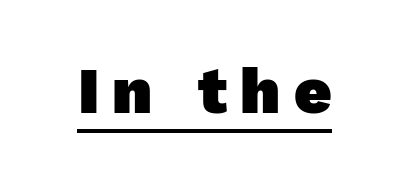
{"serif": "no", "bold": "yes", "weight": "heavy", "width": "normal", "x_height": "medium", "monospaced": "no", "underline": "yes", "letter_spacing": "wide", "letter_spacing_em": 0.2, "glyph_px": 65}
